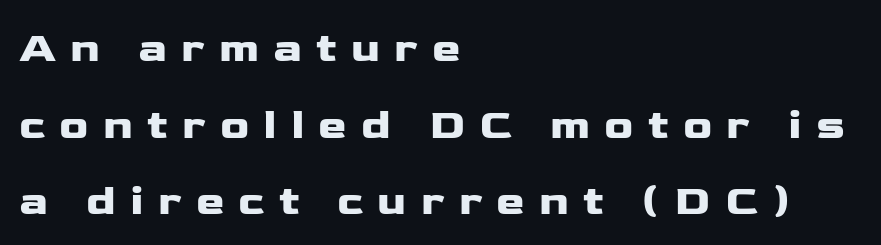
Is this a sans? Yes — the strokes have no serifs. Tracking here is generous; glyphs stand well apart from one another. The face used here is proportionally spaced, like ordinary book or web type. Left-aligned paragraph, ragged on the right. Nope, not italic — everything's standing straight.
